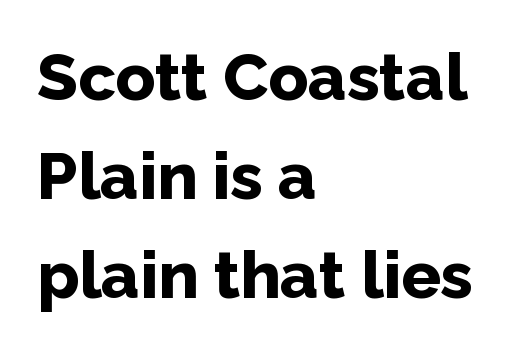
Q: Is the text bold? A: Yes.
Q: Is the text italic (slanted)? A: No, it is upright.
Q: Is the typeface a serif or a sans-serif typeface? A: Sans-serif.
Q: Is the text underlined? A: No.
Q: How is the paragraph aligned? A: Left-aligned.
Q: Is the spacing between letters normal or unusually wide? A: Normal.
Q: Is the spacing between lines tight, normal or loose? A: Normal.
Q: Width (condensed, normal, or wide)? A: Normal.
Q: Stroke contrast? A: Low.
Q: x-height? A: Medium.
Q: Monospaced? A: No.
